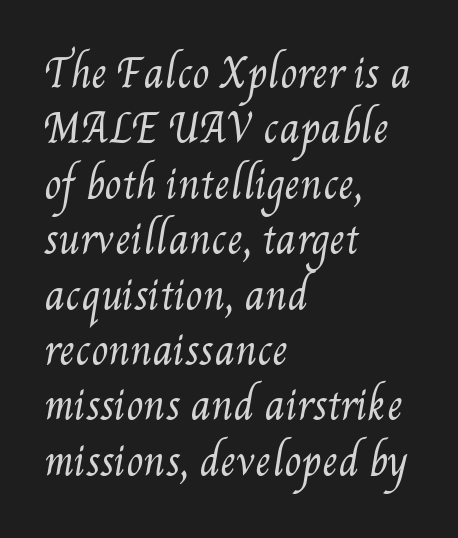
There is no visible air inserted between adjacent glyphs. The space between consecutive lines is moderate. A typesetter would call this proportional, since set widths differ per character. No extra ink here — the face is not bold.
